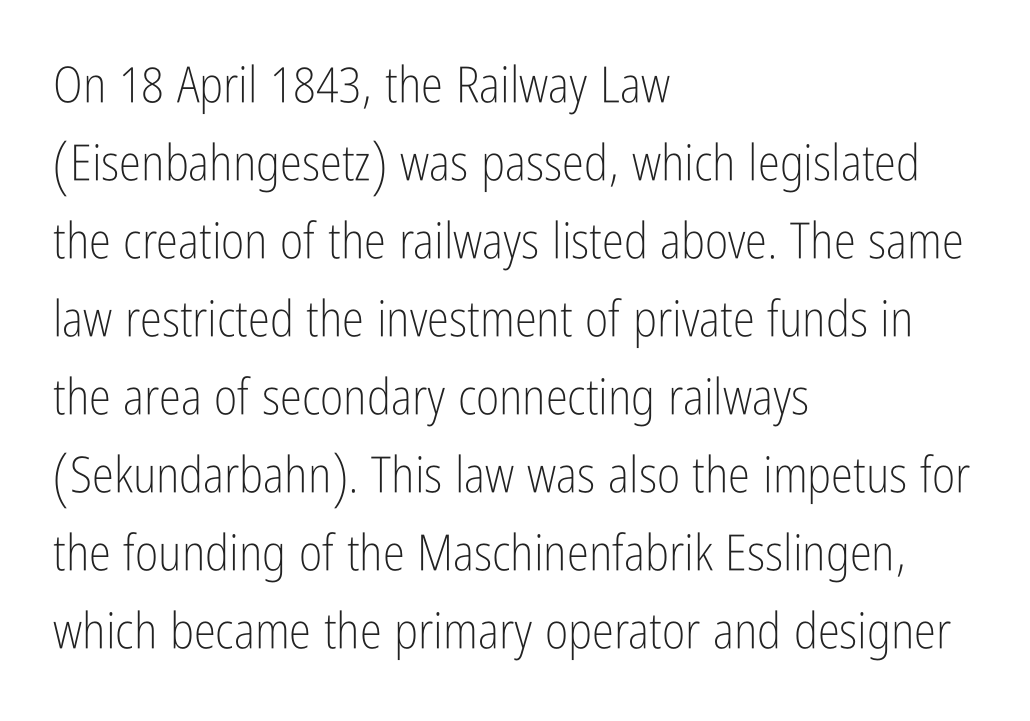
Successive baselines arrive at the customary interval. This sample uses plain, unmodified letter spacing. Classification — sans serif. Style check: upright. Ink coverage per letter is moderate at most.
